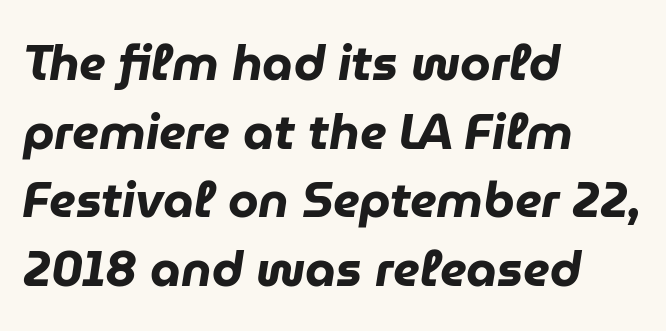
This block has exactly the height ordinary leading produces. A typesetter would call this proportional, since set widths differ per character. A typesetter would call this zero additional tracking. Heavy, bold letterforms. Caption: multi-line text, flush left, ragged right. This rendering features lettering with no underline.
